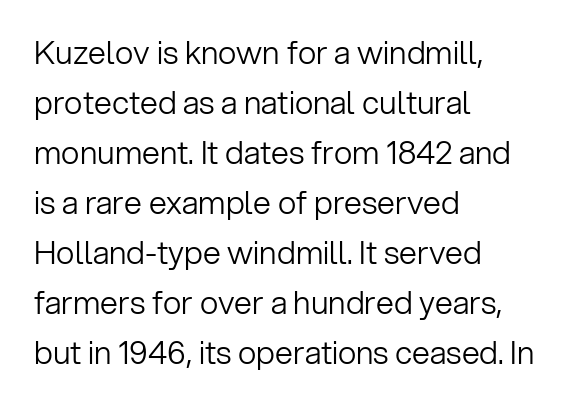
The image shows 32 px light sans-serif type, upright; set left-aligned, normal line spacing (1.56x), normal letter spacing, not underlined; low stroke contrast and a medium x-height.
